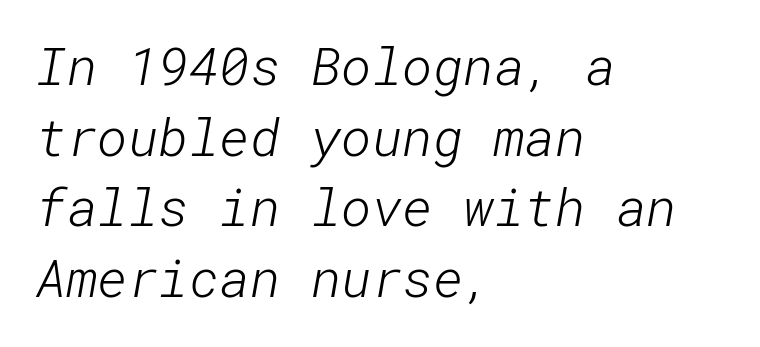
The face used here is a sans, in the tradition of grotesques and geometrics. Glyph-to-glyph distance matches everyday printed text. Quick note: underline off. The cut favours lightness, reaching ordinary text weight at its darkest. Is there much room between lines? A standard amount, neither cramped nor airy.
